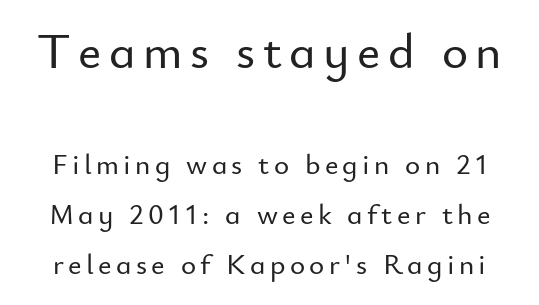
Q: Is the text italic (slanted)? A: No, it is upright.
Q: Is the typeface a serif or a sans-serif typeface? A: Sans-serif.
Q: Is the text underlined? A: No.
Q: Which block of text is set in a larger size, the first (top) or the second (bottom)? A: The first (top) one.
Q: Width (condensed, normal, or wide)? A: Normal.
Q: Stroke contrast? A: Low.
Q: x-height? A: Small.
Q: Monospaced? A: No.
